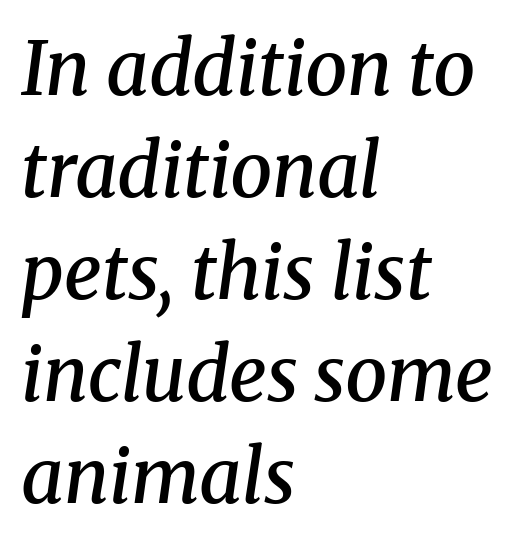
The image shows 75 px semibold serif type, italic (leaning right); set left-aligned, normal line spacing (1.36x), normal letter spacing, not underlined; medium stroke contrast and a medium x-height.
